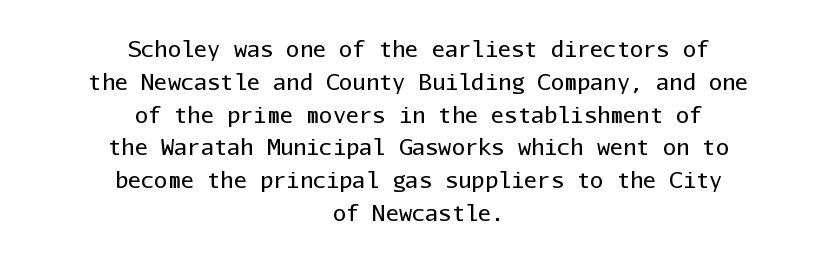
{"italic": "no", "bold": "no", "underline": "no", "align": "center", "line_spacing": "normal", "line_spacing_ratio": 1.49, "letter_spacing": "normal", "letter_spacing_em": 0.0, "glyph_px": 22}
